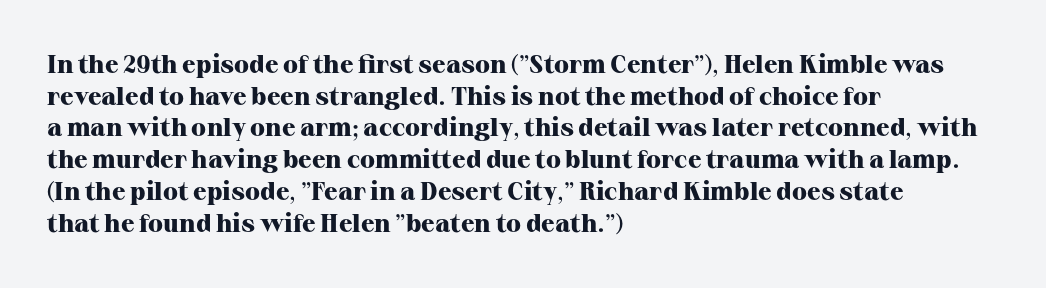
Short and long lines alike share a common starting point at left. The vertical gap from one line to the next is medium. Does the lettering tilt? It doesn't — this is upright. Underline: absent. The tracking reads as untouched default to a designer's eye. Chunky letters — that's bold for sure.
